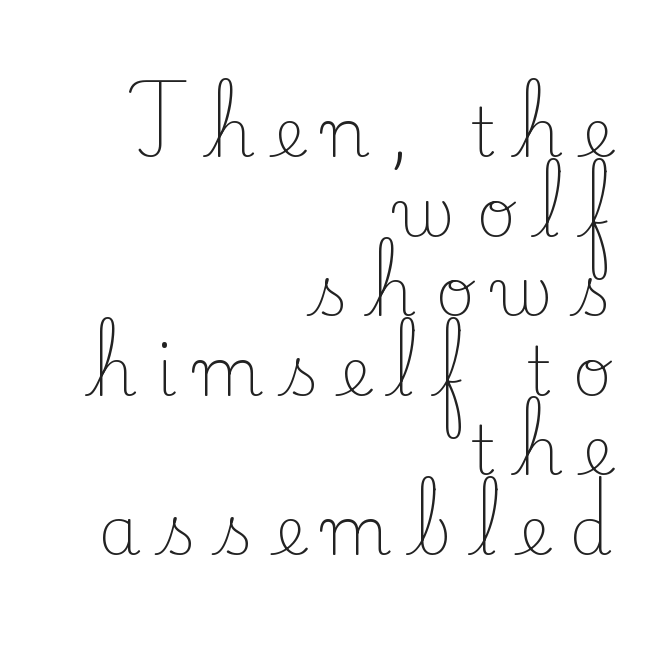
Vertical stems look standard width or narrower in stroke. Little horizontal feet cap the strokes, marking this as serif type. Is there any slant? The stems are plumb. The passage is arranged like a letterhead date or caption credit — flush right. The gap between lines stays unmarked. Character widths vary here, with narrow letters taking less room than wide ones.
